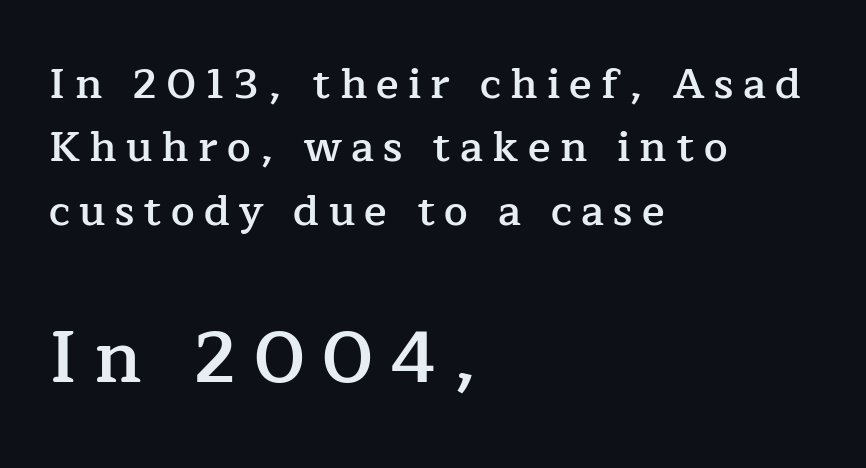
This is roman type, the default non-slanted kind. A classic flush-left, rag-right setting is used for this passage. Strokes here are thickened, but only to semibold level. Do the characters align in a grid? No, the font is proportional. Typesetter's note — lower block bumped up in size, upper block left smaller.
